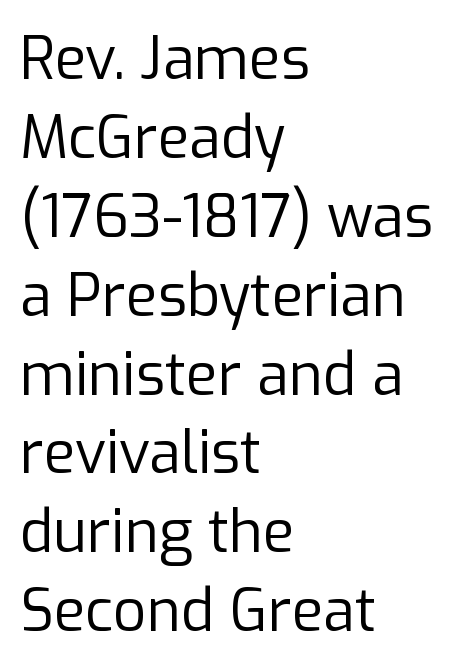
Q: Is the text bold? A: No.
Q: Is the text italic (slanted)? A: No, it is upright.
Q: Is the typeface a serif or a sans-serif typeface? A: Sans-serif.
Q: Is the text underlined? A: No.
Q: How is the paragraph aligned? A: Left-aligned.
Q: Is the spacing between letters normal or unusually wide? A: Normal.
Q: Is the spacing between lines tight, normal or loose? A: Normal.
Q: Width (condensed, normal, or wide)? A: Normal.
Q: Stroke contrast? A: Low.
Q: x-height? A: Medium.
Q: Monospaced? A: No.
